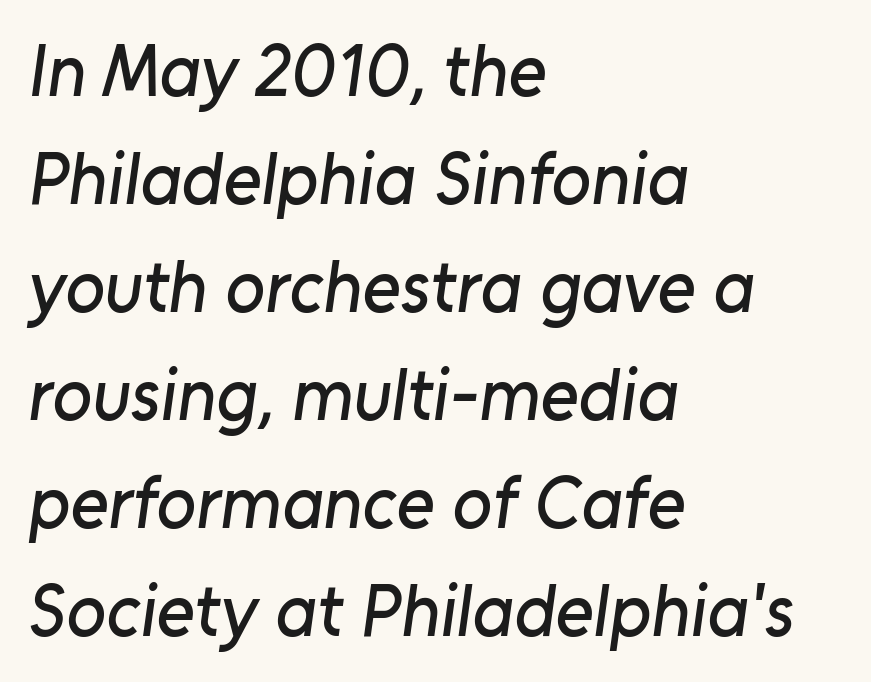
Each letter keeps its own natural width here, so spacing adapts to shape. Descenders hang freely into open space. Note: no serifs on the glyphs. Observe the ordinary spacing: letters are neighbours, not strangers. The rendering uses a moderate line-height, typical for paragraphs.
